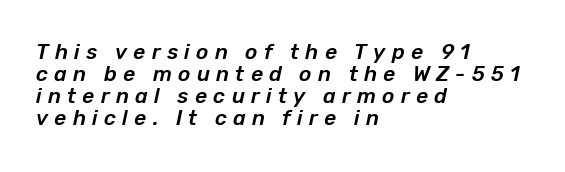
Horizontally, the lines are justified to the leading edge only. Descenders hang freely into open space. Look at the tracking — it's clearly loosened, letters drifting apart. The specimen reads as italic at a glance.
